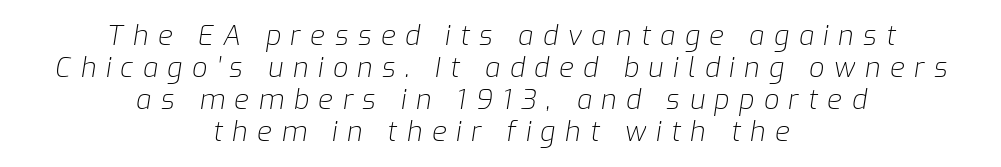
Would a proofreader flag this as italicized? Yes. Line starts and ends both wander, symmetrically. Unmarked baselines from the first word to the last. Does extra space separate the letters? Yes, quite a lot of it. Stroke thickness stays within the range of a standard reading face or lighter.
